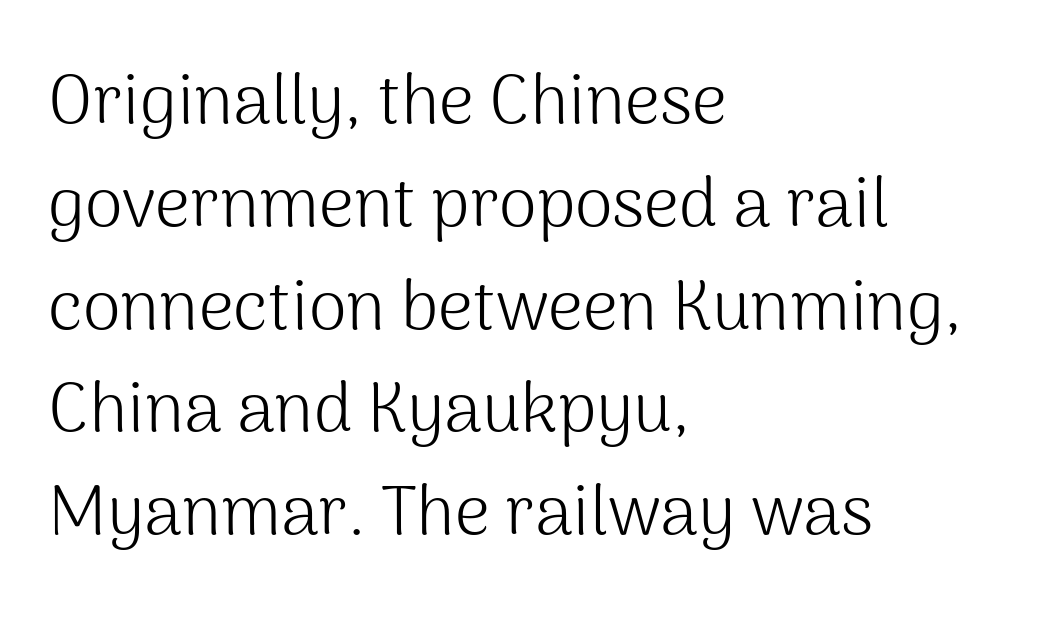
Q: Is the text bold? A: No.
Q: Is the text italic (slanted)? A: No, it is upright.
Q: Is the typeface a serif or a sans-serif typeface? A: Sans-serif.
Q: Is the text underlined? A: No.
Q: How is the paragraph aligned? A: Left-aligned.
Q: Is the spacing between letters normal or unusually wide? A: Normal.
Q: Is the spacing between lines tight, normal or loose? A: Normal.
Q: Width (condensed, normal, or wide)? A: Normal.
Q: Stroke contrast? A: Medium.
Q: x-height? A: Medium.
Q: Monospaced? A: No.
